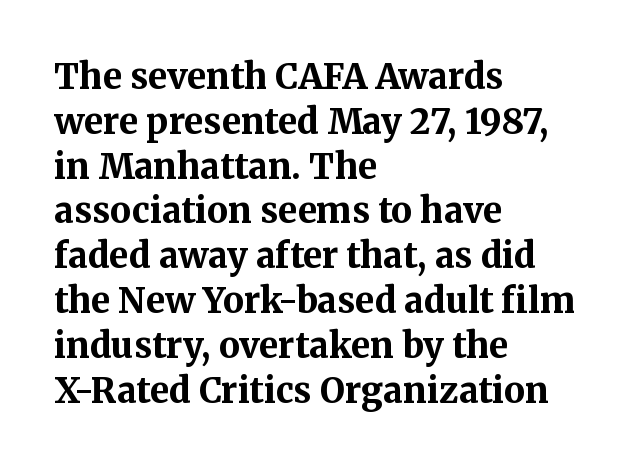
The rendering uses a bold face; every stroke is thick and dark. Here the glyphs are tracked normally, forming tight word shapes. The letters advance in unequal steps, a hallmark of proportional type. This sample uses an upright cut, with every glyph sitting square on the baseline. Beneath every word, the page is bare. Letterform terminals end in serifs throughout the passage.
